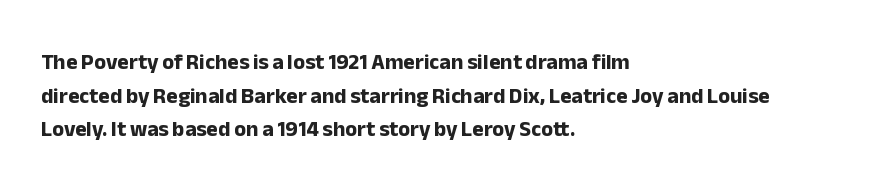
This sample is left-justified, so line endings fall wherever the words run out. Ascenders rise straight up at ninety degrees. Notice how descenders clear the ascenders below comfortably — that's standard leading. Is the type bold? Yes — the strokes are clearly thick and heavy.
